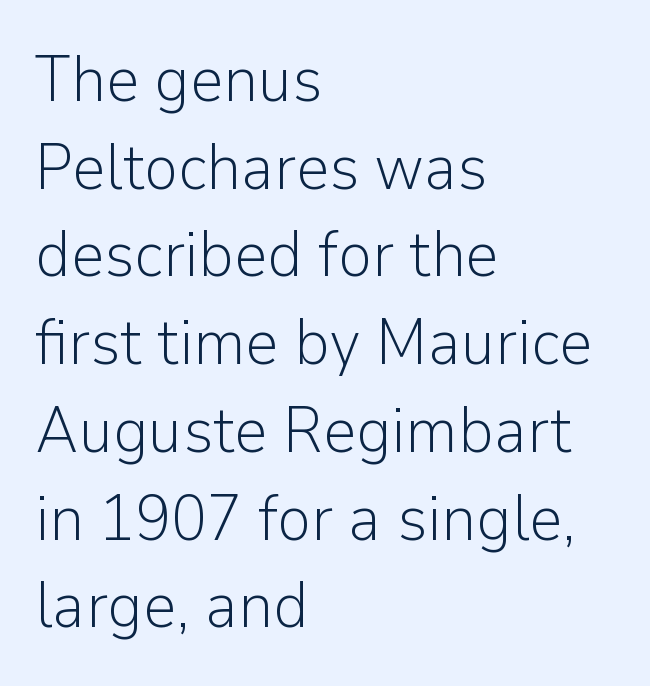
Q: Is the text bold? A: No.
Q: Is the text italic (slanted)? A: No, it is upright.
Q: Is the typeface a serif or a sans-serif typeface? A: Sans-serif.
Q: Is the text underlined? A: No.
Q: How is the paragraph aligned? A: Left-aligned.
Q: Is the spacing between letters normal or unusually wide? A: Normal.
Q: Is the spacing between lines tight, normal or loose? A: Normal.
Q: Width (condensed, normal, or wide)? A: Normal.
Q: Stroke contrast? A: Low.
Q: x-height? A: Medium.
Q: Monospaced? A: No.
